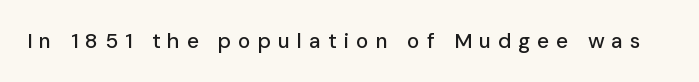
Q: Is the text italic (slanted)? A: No, it is upright.
Q: Is the text underlined? A: No.
Q: Is the spacing between letters normal or unusually wide? A: Unusually wide.
